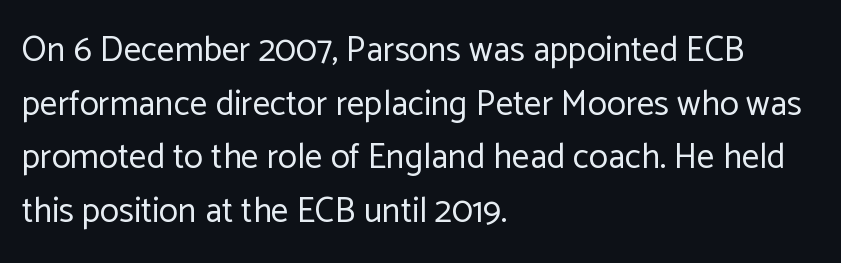
{"serif": "no", "italic": "no", "bold": "no", "weight": "regular", "width": "normal", "stroke_contrast": "low", "x_height": "medium", "monospaced": "no", "underline": "no", "align": "left", "line_spacing": "normal", "line_spacing_ratio": 1.53, "letter_spacing": "normal", "letter_spacing_em": 0.0, "glyph_px": 35}
